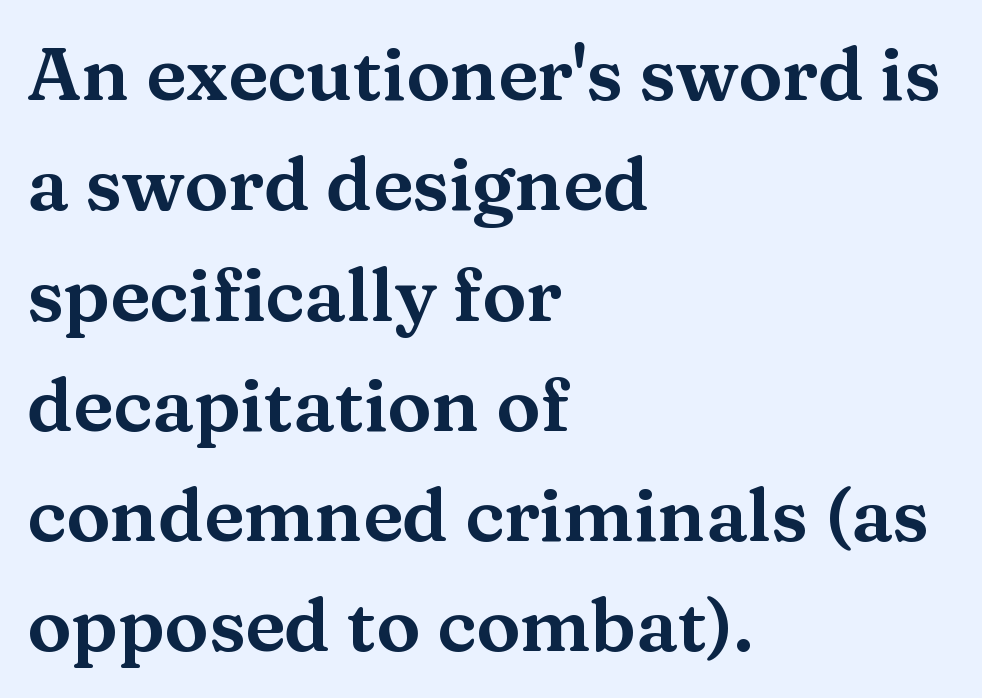
The passage shown is typed in a proportional face where columns would drift. Each letter's strokes conclude with small projecting serifs. Regular leading. The glyphs are unaccompanied by any horizontal stroke below them. All the whitespace from short lines collects on the right. The type is set solid horizontally, with unmodified tracking.
